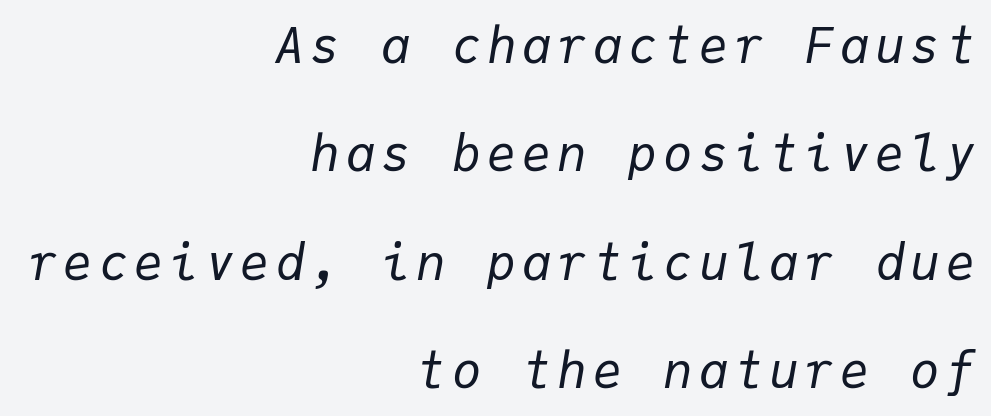
The image shows 49 px regular-weight type, italic (leaning right), monospaced; set right-aligned, loose line spacing (2.21x), not underlined; low stroke contrast and a medium x-height.
